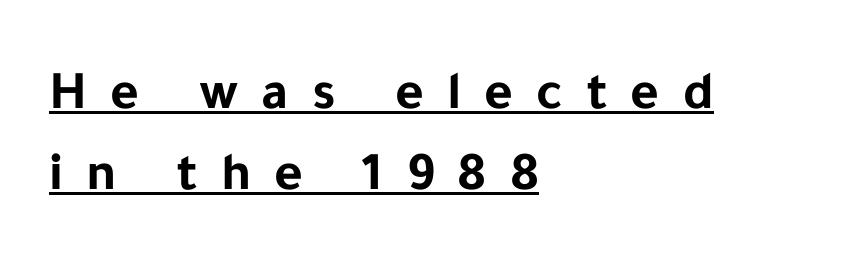
On the weight axis this lands at bold, roughly 700. Beneath each row of characters lies a ruled line. You can tell it's not italic because the verticals are truly vertical. To sum up the face: it is a sans, with no serifs.
